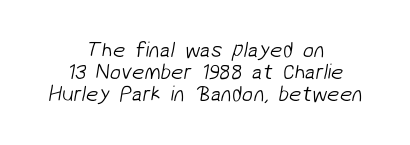
{"bold": "no", "underline": "no", "align": "center", "line_spacing": "tight", "line_spacing_ratio": 0.99, "letter_spacing": "normal", "letter_spacing_em": 0.0, "glyph_px": 22}
